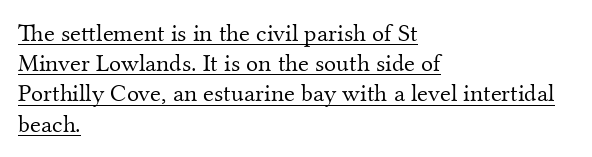
The image shows 25 px text type, upright; set left-aligned, line spacing 1.21x, normal letter spacing, underlined.
